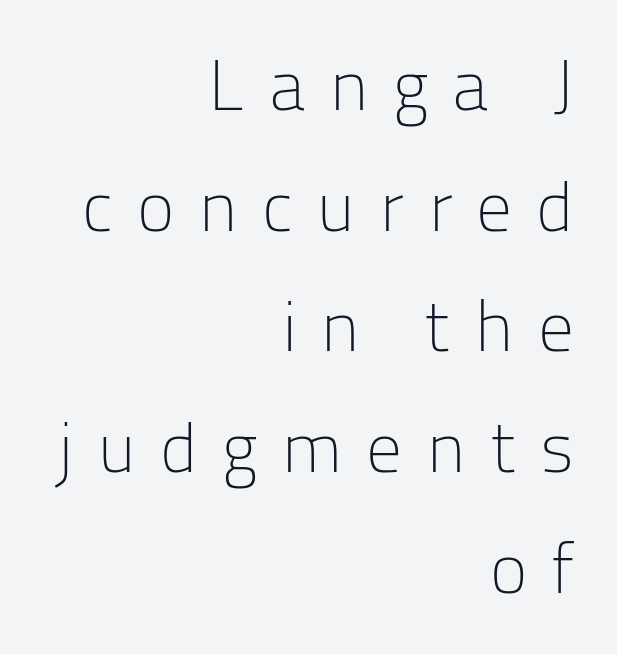
The image shows 71 px light sans-serif type, upright; set right-aligned, normal line spacing (1.7x), unusually wide letter spacing (+0.33 em), not underlined; low stroke contrast and a medium x-height.
